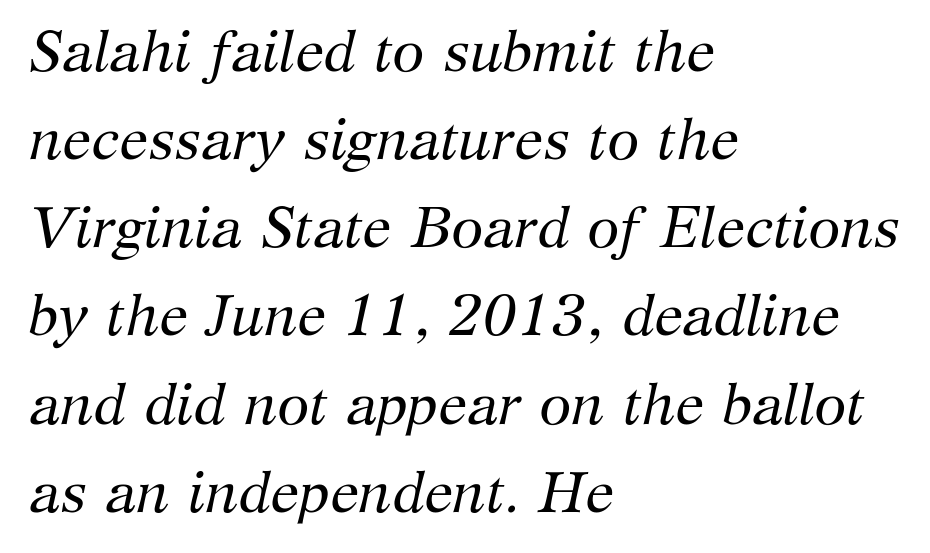
The image shows 58 px regular-weight serif type, italic (leaning right); set left-aligned, normal line spacing (1.52x), normal letter spacing, not underlined; medium stroke contrast and a medium x-height.
